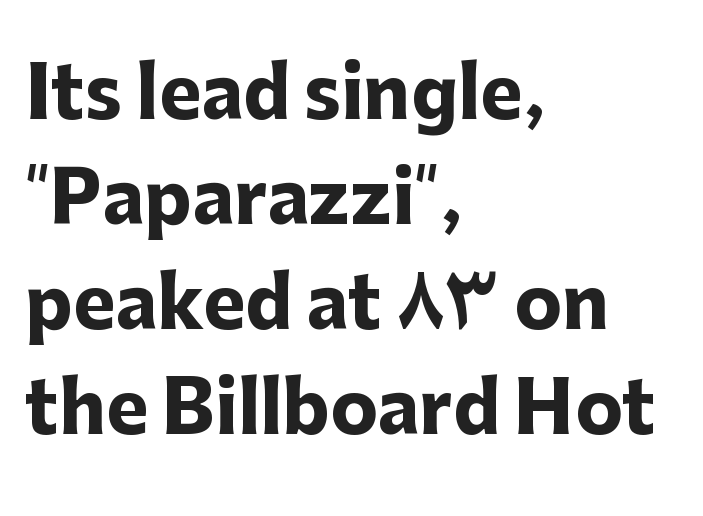
Q: Is the text bold? A: Yes.
Q: Is the text italic (slanted)? A: No, it is upright.
Q: Is the typeface a serif or a sans-serif typeface? A: Sans-serif.
Q: Is the text underlined? A: No.
Q: How is the paragraph aligned? A: Left-aligned.
Q: Is the spacing between letters normal or unusually wide? A: Normal.
Q: Is the spacing between lines tight, normal or loose? A: Normal.
Q: Width (condensed, normal, or wide)? A: Normal.
Q: Stroke contrast? A: Low.
Q: x-height? A: Medium.
Q: Monospaced? A: No.
